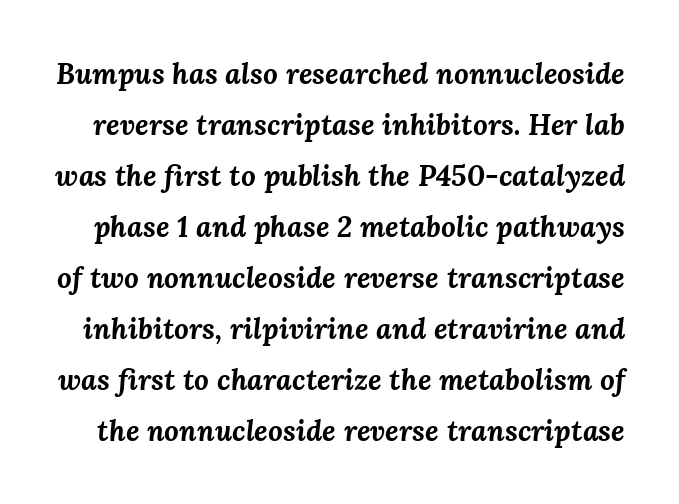
Q: Is the text bold? A: Yes.
Q: Is the text italic (slanted)? A: Yes, it leans right by about 3 degrees.
Q: Is the text underlined? A: No.
Q: Is the spacing between letters normal or unusually wide? A: Normal.
Q: Width (condensed, normal, or wide)? A: Normal.
Q: Stroke contrast? A: Medium.
Q: x-height? A: Medium.
Q: Monospaced? A: No.
